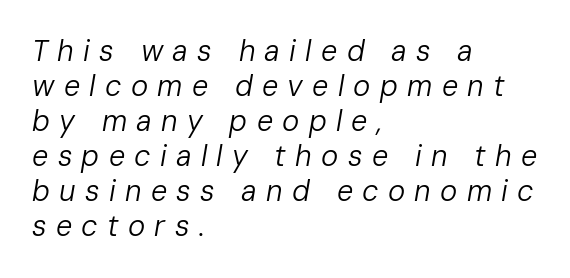
{"italic": "yes", "lean": "right", "slant_degrees": 10, "bold": "no", "weight": "regular", "width": "normal", "stroke_contrast": "low", "x_height": "medium", "monospaced": "no", "underline": "no", "align": "left", "line_spacing_ratio": 1.21, "letter_spacing": "wide", "letter_spacing_em": 0.32, "glyph_px": 29}
